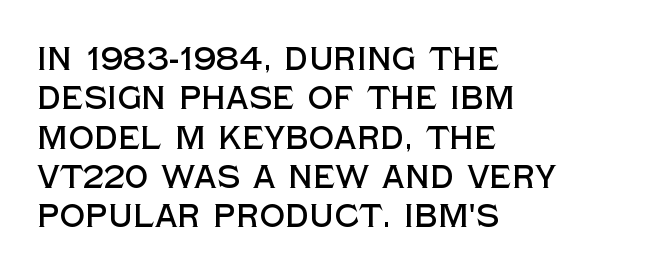
Q: Is the text italic (slanted)? A: No, it is upright.
Q: Is the typeface a serif or a sans-serif typeface? A: Sans-serif.
Q: Is the text underlined? A: No.
Q: How is the paragraph aligned? A: Left-aligned.
Q: Is the spacing between letters normal or unusually wide? A: Normal.
Q: Width (condensed, normal, or wide)? A: Normal.
Q: x-height? A: Large.
Q: Monospaced? A: No.
